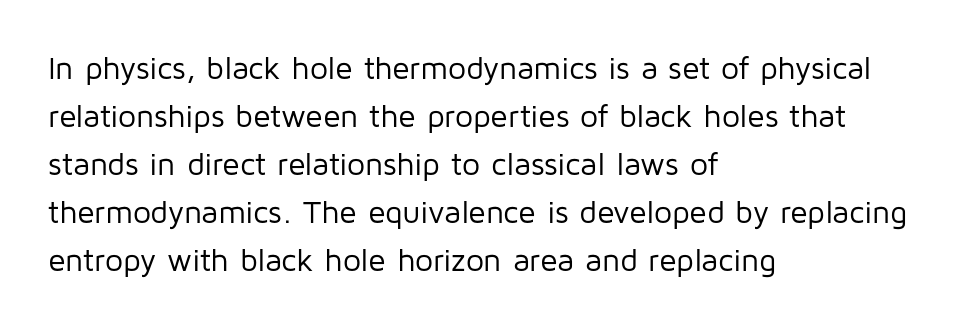
{"serif": "no", "italic": "no", "bold": "no", "weight": "regular", "width": "normal", "stroke_contrast": "low", "x_height": "medium", "monospaced": "no", "underline": "no", "align": "left", "line_spacing": "normal", "line_spacing_ratio": 1.5, "letter_spacing": "normal", "letter_spacing_em": 0.0, "glyph_px": 32}
